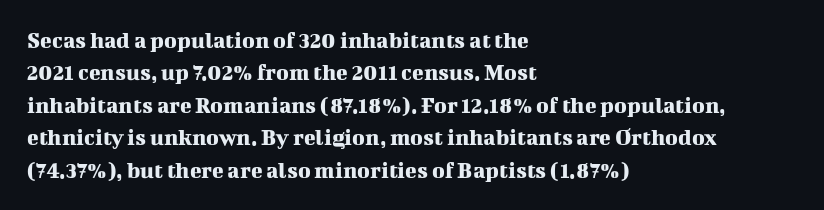
The image shows 24 px text type, upright; set left-aligned, normal line spacing (1.35x), normal letter spacing, not underlined.
